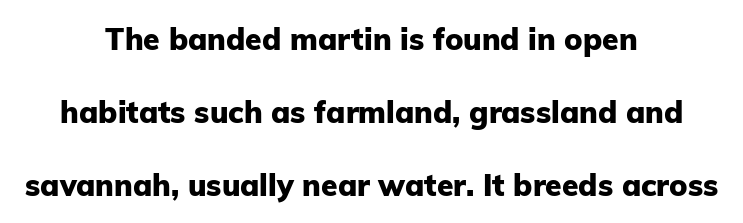
Q: Is the text bold? A: Yes.
Q: Is the text italic (slanted)? A: No, it is upright.
Q: Is the typeface a serif or a sans-serif typeface? A: Sans-serif.
Q: Is the text underlined? A: No.
Q: How is the paragraph aligned? A: Centered.
Q: Is the spacing between letters normal or unusually wide? A: Normal.
Q: Is the spacing between lines tight, normal or loose? A: Loose.
Q: Width (condensed, normal, or wide)? A: Normal.
Q: Stroke contrast? A: Low.
Q: x-height? A: Medium.
Q: Monospaced? A: No.
